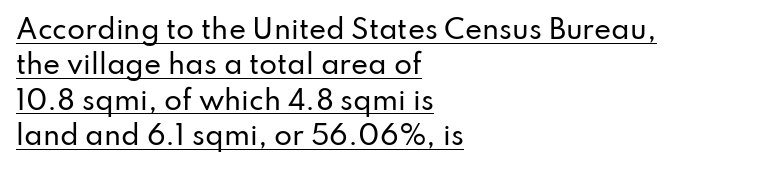
The image shows 26 px text type, upright; set left-aligned, normal line spacing (1.36x), normal letter spacing, underlined.
